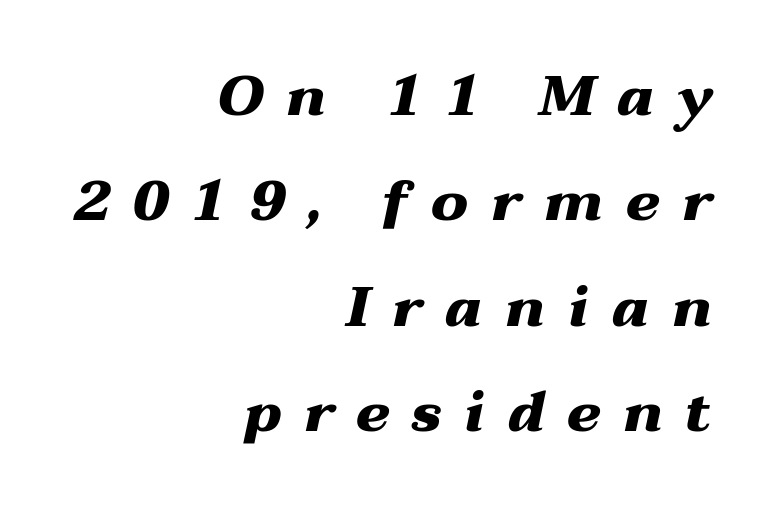
Q: Is the text bold? A: Yes.
Q: Is the text italic (slanted)? A: Yes, it leans right by about 12 degrees.
Q: Is the text underlined? A: No.
Q: How is the paragraph aligned? A: Right-aligned.
Q: Is the spacing between letters normal or unusually wide? A: Unusually wide.
Q: Width (condensed, normal, or wide)? A: Wide.
Q: Stroke contrast? A: Medium.
Q: x-height? A: Medium.
Q: Monospaced? A: No.
